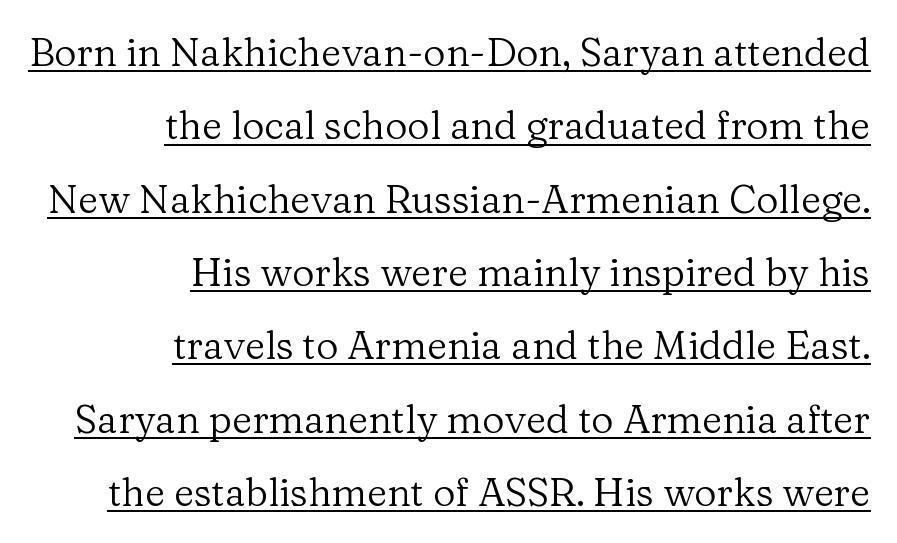
Q: Is the text bold? A: No.
Q: Is the text italic (slanted)? A: No, it is upright.
Q: Is the typeface a serif or a sans-serif typeface? A: Serif.
Q: Is the text underlined? A: Yes.
Q: How is the paragraph aligned? A: Right-aligned.
Q: Is the spacing between letters normal or unusually wide? A: Normal.
Q: Width (condensed, normal, or wide)? A: Normal.
Q: Stroke contrast? A: Low.
Q: x-height? A: Medium.
Q: Monospaced? A: No.
